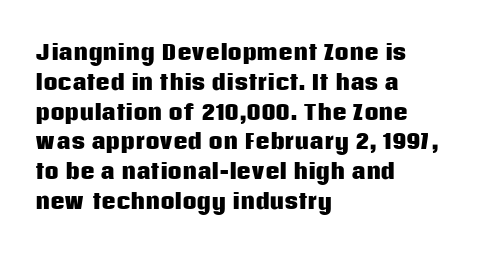
Summary of weight: heavy, a full bold. This sample is left-justified, so line endings fall wherever the words run out. The type sits square on the baseline with zero lean. The lines sit at an ordinary, default distance from one another. A bare baseline throughout the passage. This sample uses plain, unmodified letter spacing.
